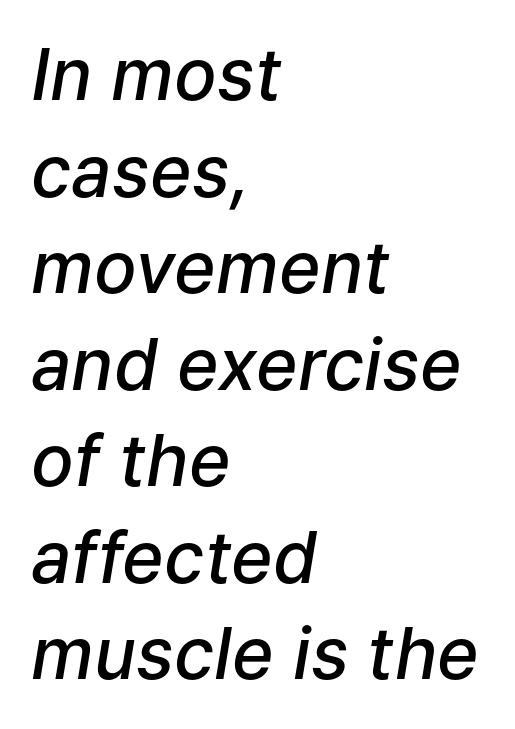
Q: Is the text bold? A: Semi-bold.
Q: Is the text italic (slanted)? A: Yes, it leans right by about 9 degrees.
Q: Is the text underlined? A: No.
Q: How is the paragraph aligned? A: Left-aligned.
Q: Is the spacing between letters normal or unusually wide? A: Normal.
Q: Is the spacing between lines tight, normal or loose? A: Normal.
Q: Width (condensed, normal, or wide)? A: Normal.
Q: Stroke contrast? A: Low.
Q: x-height? A: Medium.
Q: Monospaced? A: No.
